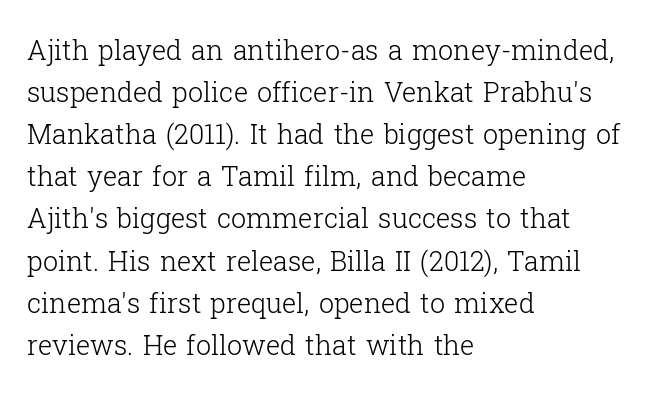
{"italic": "no", "bold": "no", "underline": "no", "align": "left", "line_spacing": "normal", "line_spacing_ratio": 1.56, "letter_spacing": "normal", "letter_spacing_em": 0.0, "glyph_px": 27}
